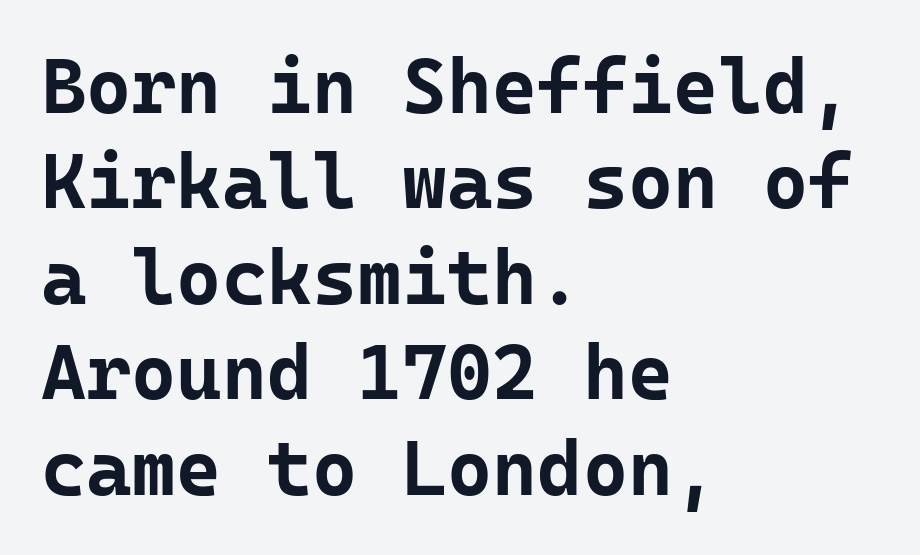
Rule under the text: the space is simply empty. To sum up the face: it is a sans, with no serifs. This sample uses an upright cut, with every glyph sitting square on the baseline. Each glyph is drawn with heavy, bold strokes.
